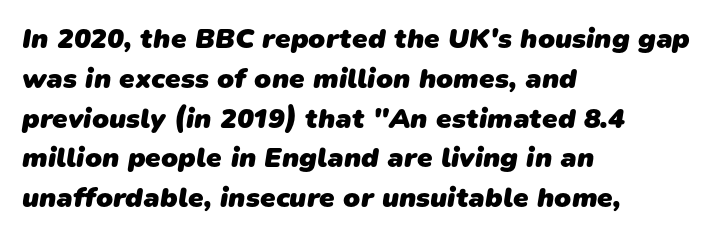
Descenders are the only things crossing below the line. Does the type have serifs? No, each stem ends abruptly. This sample keeps an unexceptional amount of space between lines. The font is running at its bold setting.
